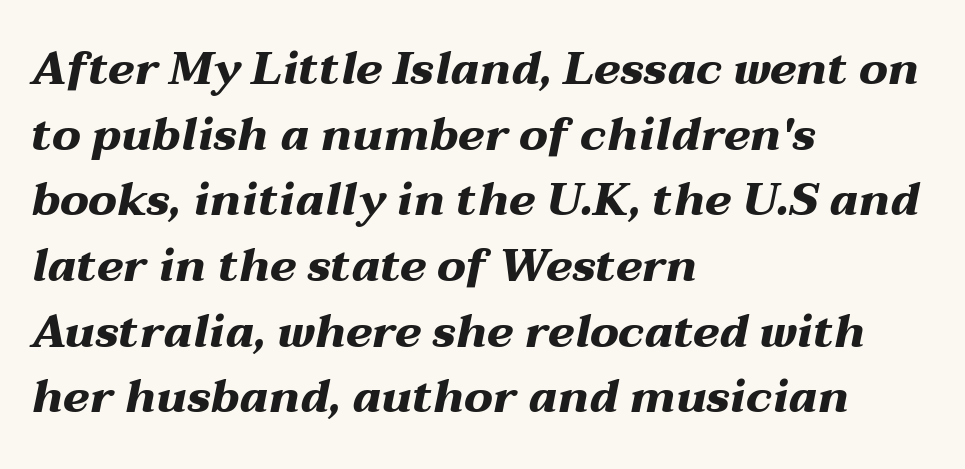
Q: Is the text bold? A: Yes.
Q: Is the text italic (slanted)? A: Yes, it leans right by about 12 degrees.
Q: Is the text underlined? A: No.
Q: How is the paragraph aligned? A: Left-aligned.
Q: Is the spacing between letters normal or unusually wide? A: Normal.
Q: Is the spacing between lines tight, normal or loose? A: Normal.
Q: Width (condensed, normal, or wide)? A: Wide.
Q: Stroke contrast? A: Medium.
Q: x-height? A: Medium.
Q: Monospaced? A: No.
